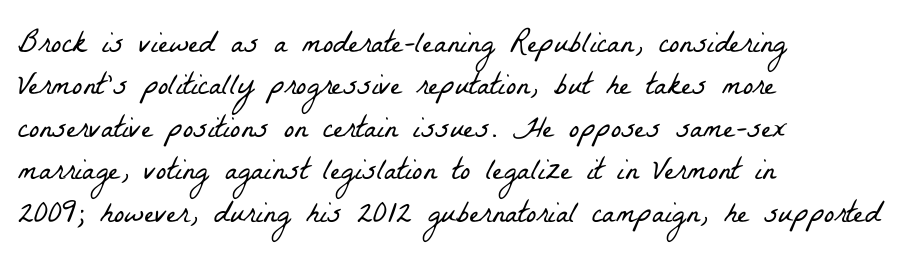
Q: Is the text bold? A: No.
Q: Is the typeface a serif or a sans-serif typeface? A: Serif.
Q: Is the text underlined? A: No.
Q: How is the paragraph aligned? A: Left-aligned.
Q: Is the spacing between letters normal or unusually wide? A: Normal.
Q: Is the spacing between lines tight, normal or loose? A: Normal.
Q: Width (condensed, normal, or wide)? A: Condensed.
Q: Stroke contrast? A: Low.
Q: x-height? A: Medium.
Q: Monospaced? A: No.
